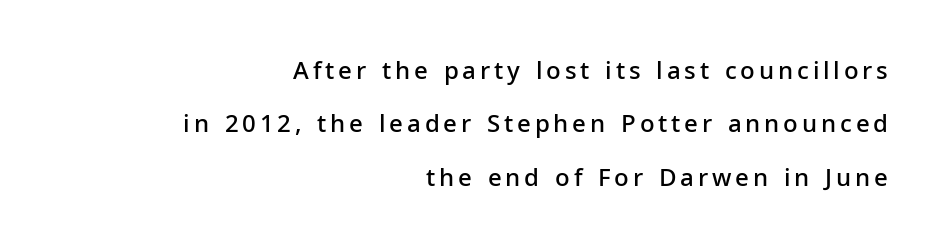
The image shows 24 px text type, upright; set right-aligned, loose line spacing (2.22x), not underlined.
